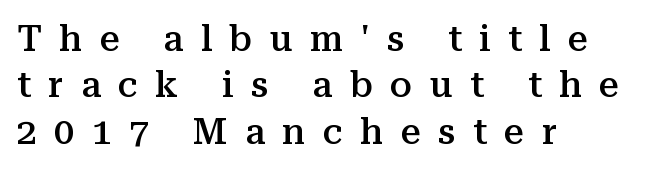
Q: Is the text bold? A: Semi-bold.
Q: Is the text italic (slanted)? A: No, it is upright.
Q: Is the typeface a serif or a sans-serif typeface? A: Serif.
Q: Is the text underlined? A: No.
Q: How is the paragraph aligned? A: Left-aligned.
Q: Is the spacing between letters normal or unusually wide? A: Unusually wide.
Q: Is the spacing between lines tight, normal or loose? A: Normal.
Q: Width (condensed, normal, or wide)? A: Normal.
Q: Stroke contrast? A: Medium.
Q: x-height? A: Medium.
Q: Monospaced? A: No.
